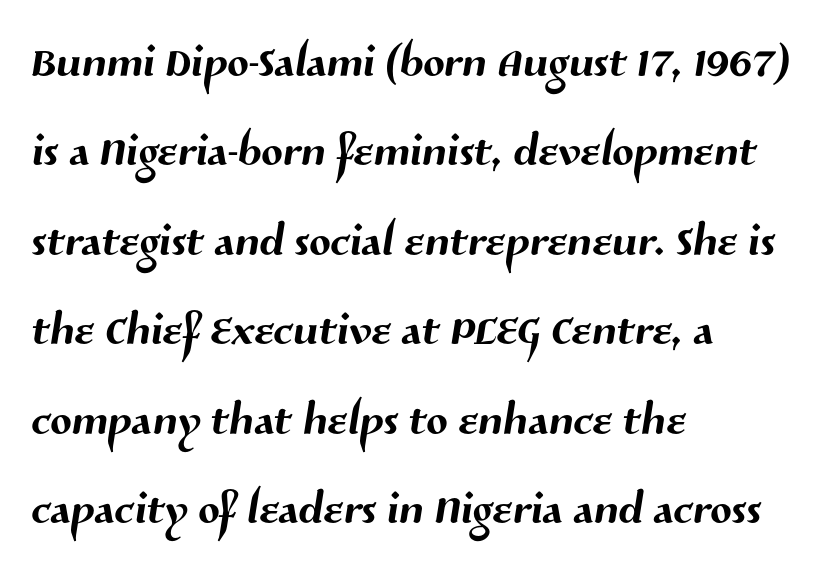
The image shows 63 px sans-serif type; set left-aligned, normal line spacing (1.42x), normal letter spacing, not underlined; medium stroke contrast and a medium x-height.
